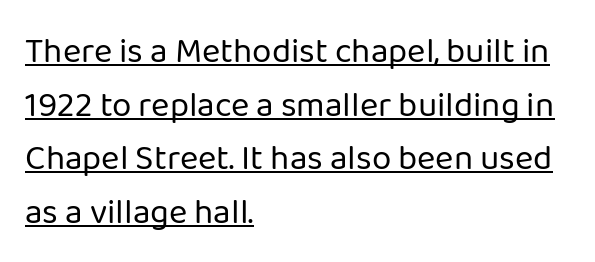
The passage shown is underscored from start to finish. Here the designer chose a conventional face with non-uniform glyph widths. Here the glyphs are tracked normally, forming tight word shapes. Letterform terminals end flat and unadorned throughout the passage. Does the copy run flush right? No — it runs flush left.
